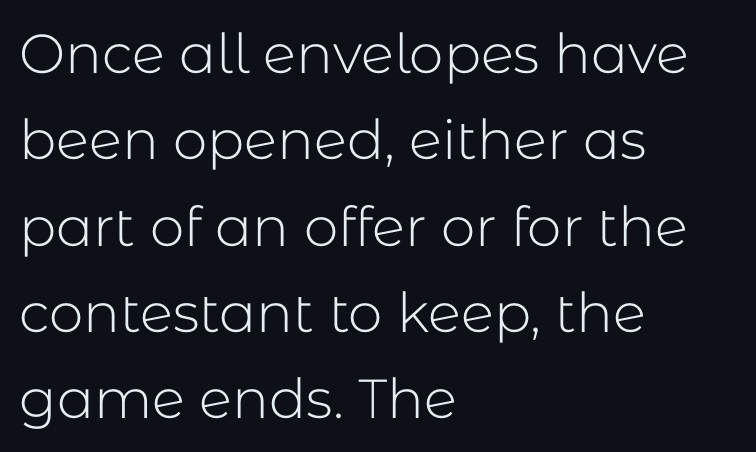
The image shows 55 px light sans-serif type, upright; set left-aligned, normal line spacing (1.57x), normal letter spacing, not underlined; low stroke contrast and a medium x-height.
